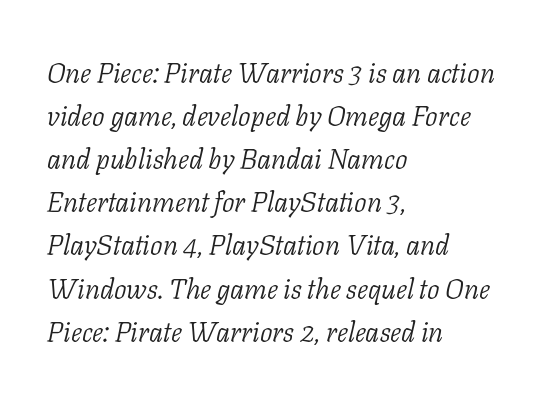
{"serif": "yes", "italic": "yes", "lean": "right", "slant_degrees": 11, "bold": "no", "weight": "light", "width": "normal", "stroke_contrast": "low", "x_height": "medium", "monospaced": "no", "underline": "no", "align": "left", "line_spacing": "normal", "line_spacing_ratio": 1.54, "letter_spacing": "normal", "letter_spacing_em": 0.0, "glyph_px": 28}
